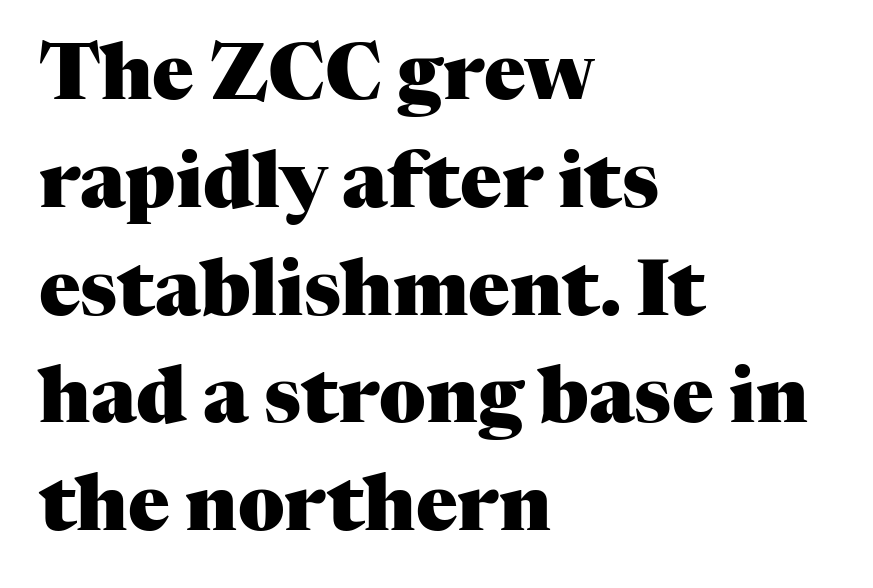
Q: Is the text bold? A: Yes.
Q: Is the text italic (slanted)? A: No, it is upright.
Q: Is the typeface a serif or a sans-serif typeface? A: Serif.
Q: Is the text underlined? A: No.
Q: How is the paragraph aligned? A: Left-aligned.
Q: Is the spacing between letters normal or unusually wide? A: Normal.
Q: Is the spacing between lines tight, normal or loose? A: Normal.
Q: Width (condensed, normal, or wide)? A: Normal.
Q: Stroke contrast? A: Medium.
Q: x-height? A: Medium.
Q: Monospaced? A: No.
